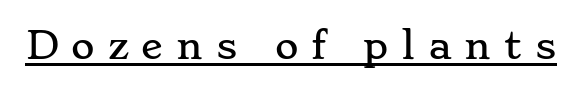
The image shows 36 px wide serif type, upright; set unusually wide letter spacing (+0.36 em), underlined; low stroke contrast and a small x-height.
